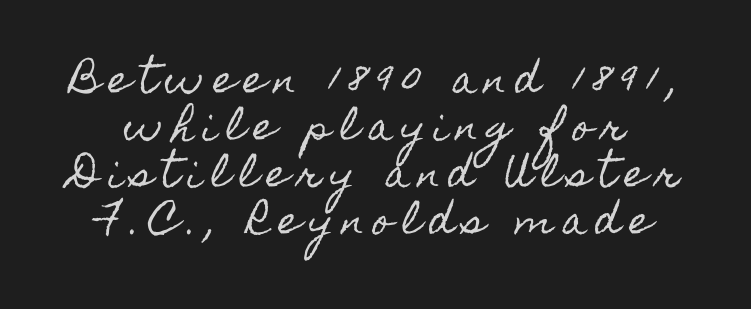
The type is letterspaced generously, with wide tracking. A student would call this center alignment; a typographer would say set centered. Underline: absent. The passage shown is typed in a proportional face where columns would drift. Rows of type keep a routine distance in the vertical direction.
